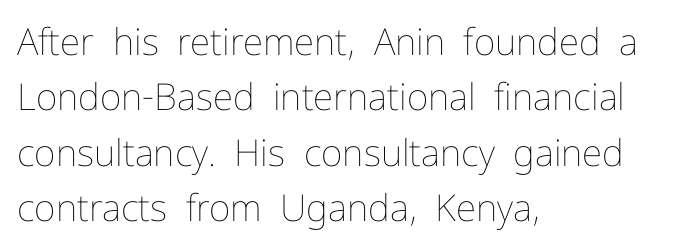
The image shows 37 px thin type, upright; set left-aligned, normal line spacing (1.5x), normal letter spacing, not underlined; low stroke contrast and a medium x-height.
